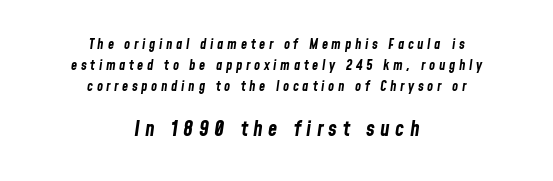
Compared with typical body copy, the letter spacing here is much looser. The zone under the glyphs is completely vacant. Leftover space on each line is divided equally before and after the words. The characters look thick and weighty, a clear bold. The space between consecutive lines is moderate.
